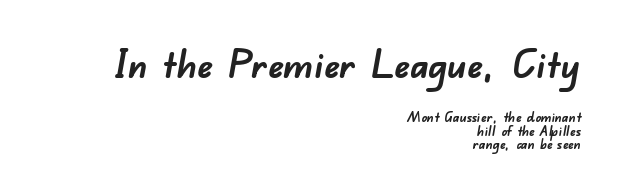
Q: Is the text bold? A: Yes.
Q: Is the typeface a serif or a sans-serif typeface? A: Sans-serif.
Q: Is the text underlined? A: No.
Q: How is the paragraph aligned? A: Right-aligned.
Q: Is the spacing between letters normal or unusually wide? A: Normal.
Q: Is the spacing between lines tight, normal or loose? A: Tight.
Q: Which block of text is set in a larger size, the first (top) or the second (bottom)? A: The first (top) one.
Q: Width (condensed, normal, or wide)? A: Normal.
Q: Stroke contrast? A: Low.
Q: x-height? A: Small.
Q: Monospaced? A: No.
